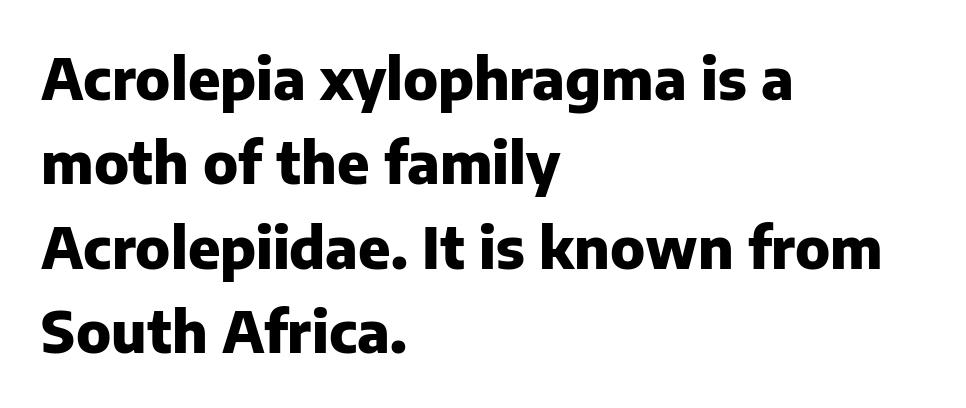
Q: Is the text bold? A: Yes.
Q: Is the text italic (slanted)? A: No, it is upright.
Q: Is the typeface a serif or a sans-serif typeface? A: Sans-serif.
Q: Is the text underlined? A: No.
Q: How is the paragraph aligned? A: Left-aligned.
Q: Is the spacing between letters normal or unusually wide? A: Normal.
Q: Is the spacing between lines tight, normal or loose? A: Normal.
Q: Width (condensed, normal, or wide)? A: Normal.
Q: Stroke contrast? A: Low.
Q: x-height? A: Medium.
Q: Monospaced? A: No.
